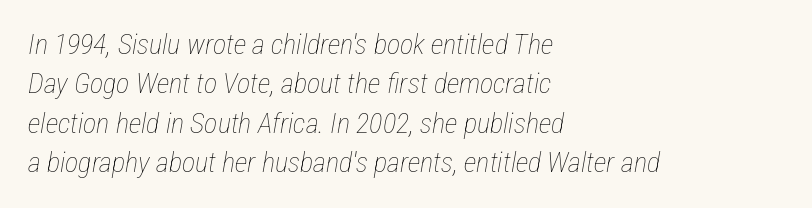
{"italic": "yes", "lean": "right", "slant_degrees": 12, "bold": "no", "weight": "thin", "width": "condensed", "stroke_contrast": "low", "x_height": "medium", "monospaced": "no", "underline": "no", "align": "left", "line_spacing": "normal", "line_spacing_ratio": 1.41, "letter_spacing": "normal", "letter_spacing_em": 0.0, "glyph_px": 28}
